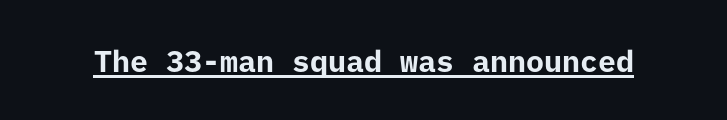
Q: Is the text bold? A: Yes.
Q: Is the text italic (slanted)? A: No, it is upright.
Q: Is the typeface a serif or a sans-serif typeface? A: Sans-serif.
Q: Is the text underlined? A: Yes.
Q: Is the spacing between letters normal or unusually wide? A: Normal.
Q: Width (condensed, normal, or wide)? A: Normal.
Q: Stroke contrast? A: Low.
Q: x-height? A: Medium.
